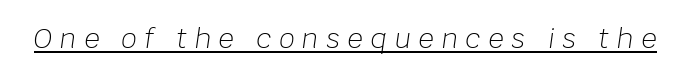
The glyphs are accompanied by a horizontal stroke just below them. It's the slanting kind of type. On a weight scale, this lands at 450 or below. In terms of letterspacing, this is a distinctly airy, spread setting.
